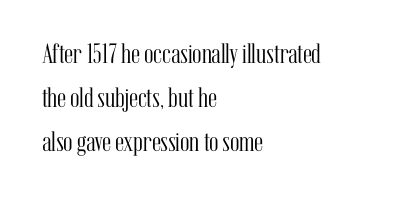
{"serif": "yes", "italic": "no", "bold": "no", "weight": "light", "width": "condensed", "stroke_contrast": "medium", "x_height": "medium", "monospaced": "no", "underline": "no", "align": "left", "line_spacing": "normal", "line_spacing_ratio": 1.58, "letter_spacing": "normal", "letter_spacing_em": 0.0, "glyph_px": 28}
